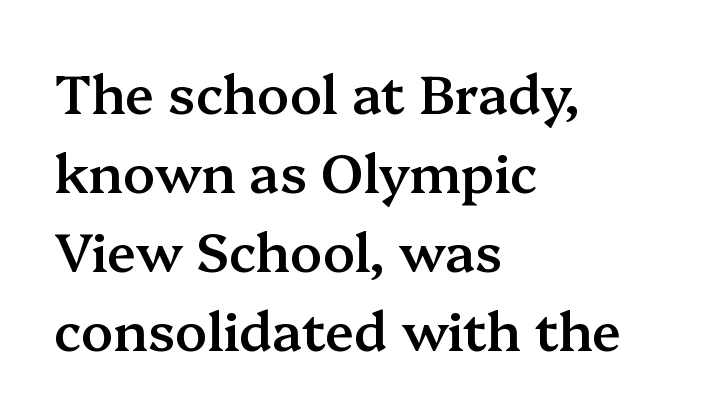
{"serif": "yes", "italic": "no", "bold": "semi", "weight": "semibold", "width": "normal", "stroke_contrast": "medium", "x_height": "medium", "monospaced": "no", "underline": "no", "align": "left", "line_spacing": "normal", "line_spacing_ratio": 1.49, "letter_spacing": "normal", "letter_spacing_em": 0.0, "glyph_px": 53}
